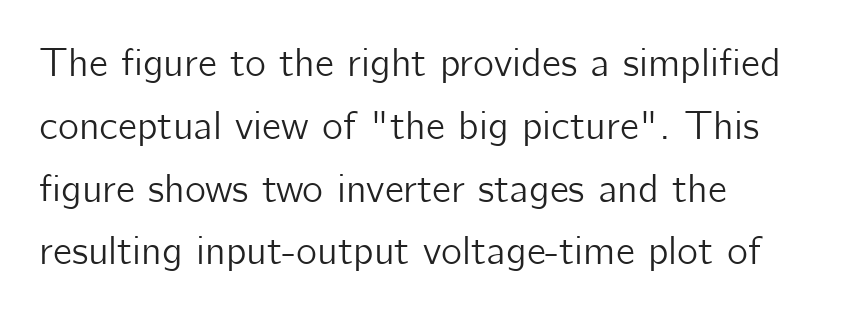
The image shows 40 px sans-serif type, upright; set left-aligned, normal line spacing (1.57x), normal letter spacing, not underlined; low stroke contrast and a medium x-height.
